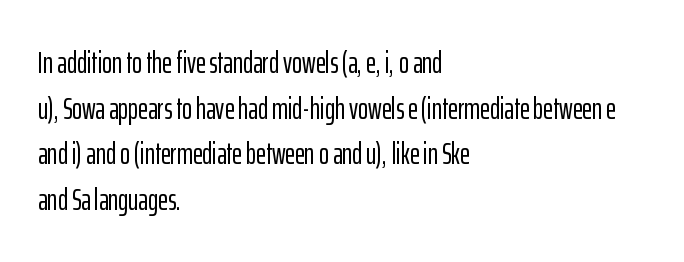
The image shows 30 px condensed sans-serif type, upright; set left-aligned, normal line spacing (1.52x), normal letter spacing, not underlined; low stroke contrast and a medium x-height.
